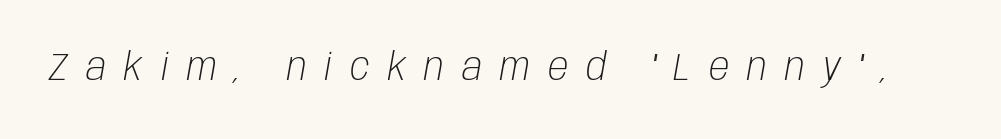
The image shows 38 px light, condensed type, italic (leaning right); set unusually wide letter spacing (+0.47 em), not underlined; low stroke contrast and a large x-height.
